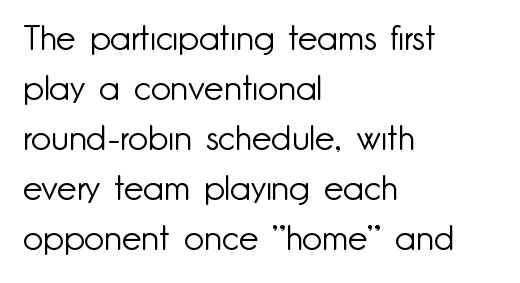
The paragraph shown leans on its left margin. The glyphs are unaccompanied by any horizontal stroke below them. Rendered with straight, roman letterforms. Grotesque or geometric, the face here clearly has no serifs. You could call the tracking neutral — neither tight nor loose.
